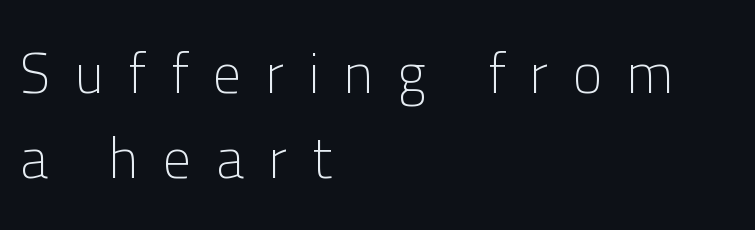
The type sits square on the baseline with zero lean. Line starts are locked; line ends wander. The letters advance in unequal steps, a hallmark of proportional type. These lines sit exactly where default settings would place them. The typeface has the unassuming heft of standard copy or less.
